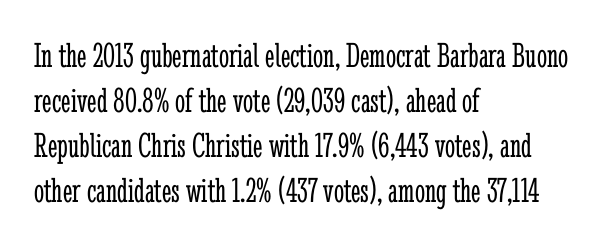
The baseline area is clear. A quiet, ordinary-to-light weight characterises the typeface. Note the varied advance widths — an 'i' is clearly narrower than an 'm'. Baseline-to-baseline distance is the conventional proportion of letter height. Note: serifs present on the glyphs. The font's upright variant was chosen for this text.
